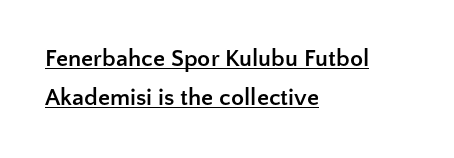
This sample keeps an unexceptional amount of space between lines. The line texture is even and compact thanks to regular tracking. The letters stand upright; this is a roman face. Has an underline been added? It has. What weight is shown? A full bold with thick strokes. The text block is weighted toward the left margin, trailing off unevenly rightward.
